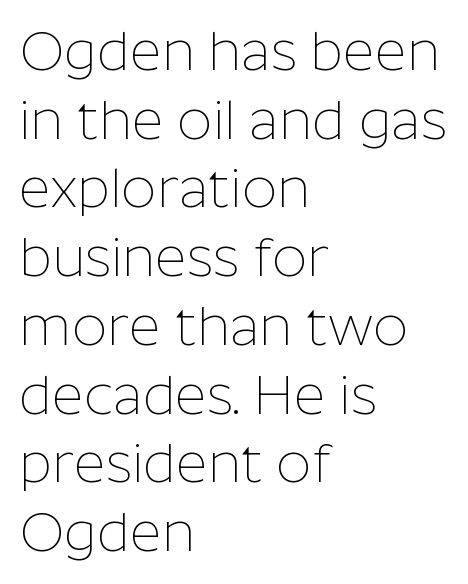
{"serif": "no", "italic": "no", "bold": "no", "weight": "thin", "width": "normal", "stroke_contrast": "low", "x_height": "medium", "monospaced": "no", "underline": "no", "align": "left", "line_spacing": "normal", "line_spacing_ratio": 1.25, "letter_spacing": "normal", "letter_spacing_em": 0.0, "glyph_px": 55}
